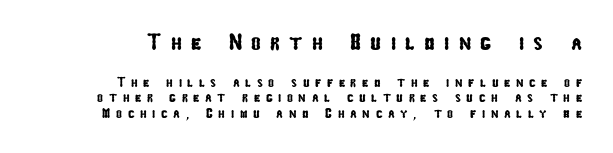
Does the leading feel generous? Not at all — it's pinched. Has an underline been added? It has not. Horizontally, the lines are justified to the trailing edge only. Caption: expanded tracking, letters set apart.
